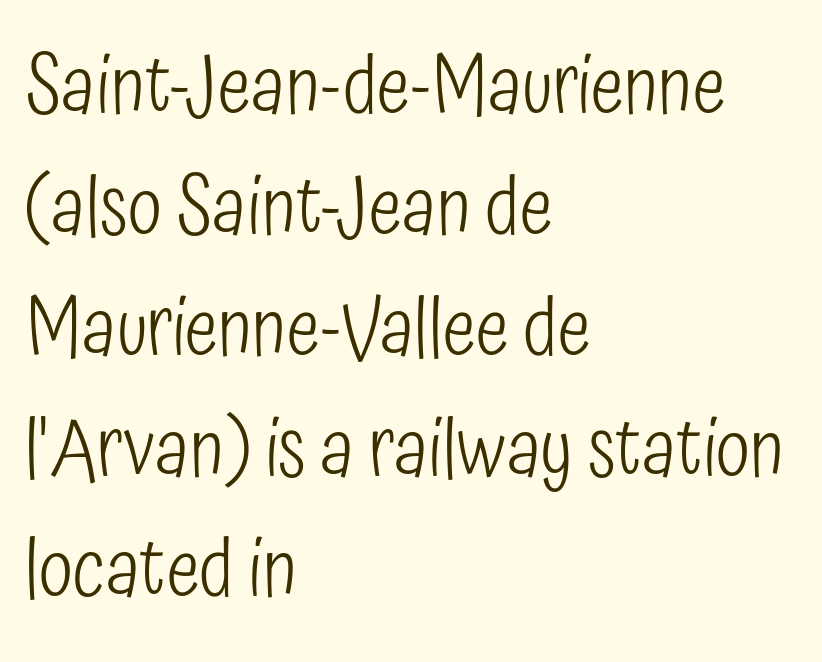
These lines are set flush left with a ragged right edge. The specimen omits any rule beneath the text block's lines. Nothing sits at the stroke ends, so this counts as sans-serif. Students, observe: this is what conventionally led text looks like. Quick note: not italic, upright. Short note: letters normally spaced.
